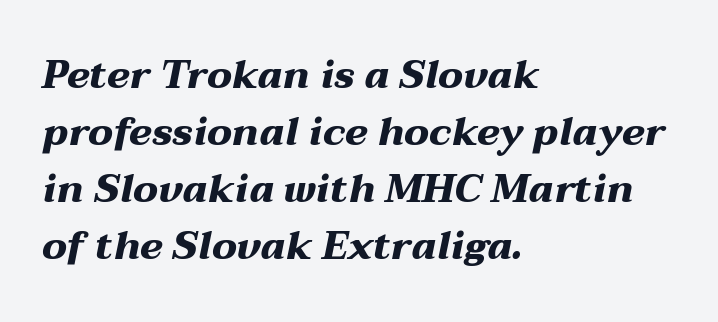
There's an unmistakable incline to the writing here. The zone under the glyphs is completely vacant. This sample is left-justified, so line endings fall wherever the words run out. On the weight axis this lands at bold, roughly 700.
